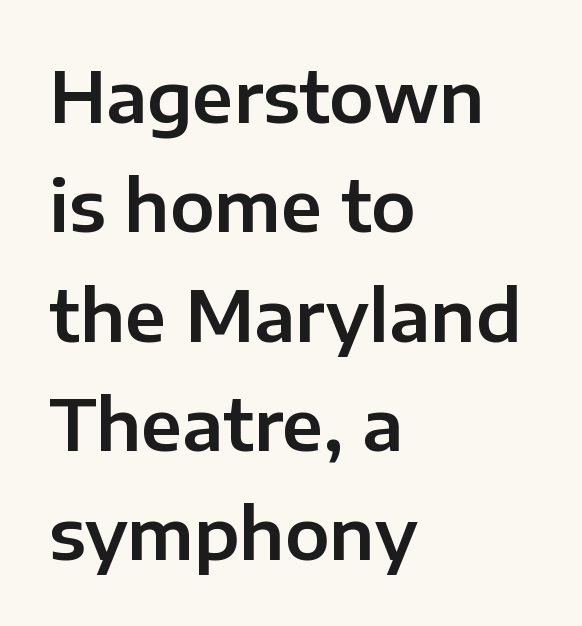
If you measured baseline to baseline, you'd find a middling distance. Beneath every word, the page is bare. The face used here is rendered with its standard letterfit. Which margin do the lines hug? The left one — the right edge is uneven. The face used here is proportionally spaced, like ordinary book or web type.
